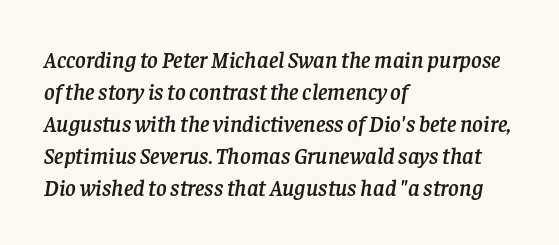
Q: Is the text italic (slanted)? A: Yes, it leans right by about 8 degrees.
Q: Is the text underlined? A: No.
Q: How is the paragraph aligned? A: Left-aligned.
Q: Is the spacing between letters normal or unusually wide? A: Normal.
Q: Is the spacing between lines tight, normal or loose? A: Normal.
